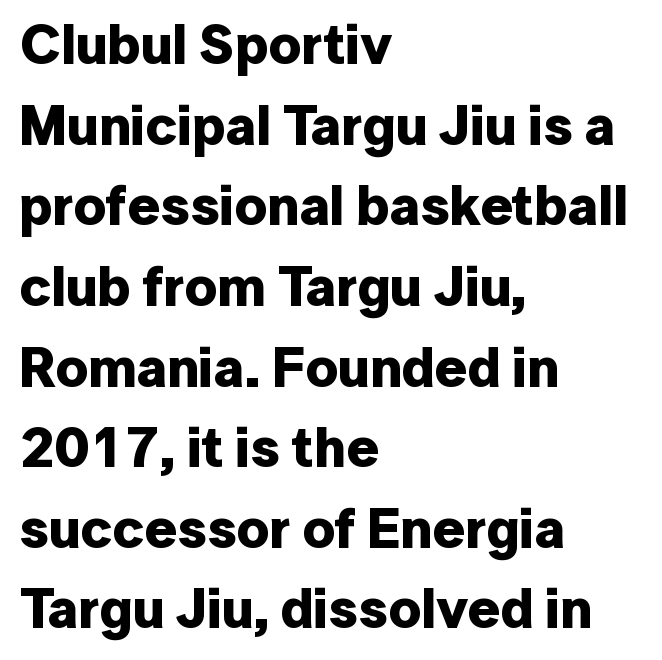
Q: Is the text bold? A: Yes.
Q: Is the text italic (slanted)? A: No, it is upright.
Q: Is the typeface a serif or a sans-serif typeface? A: Sans-serif.
Q: Is the text underlined? A: No.
Q: How is the paragraph aligned? A: Left-aligned.
Q: Is the spacing between letters normal or unusually wide? A: Normal.
Q: Is the spacing between lines tight, normal or loose? A: Normal.
Q: Width (condensed, normal, or wide)? A: Normal.
Q: Stroke contrast? A: Low.
Q: x-height? A: Medium.
Q: Monospaced? A: No.
